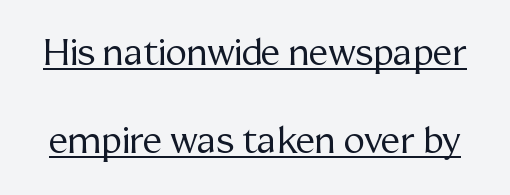
Q: Is the text bold? A: No.
Q: Is the text italic (slanted)? A: No, it is upright.
Q: Is the typeface a serif or a sans-serif typeface? A: Serif.
Q: Is the text underlined? A: Yes.
Q: Is the spacing between letters normal or unusually wide? A: Normal.
Q: Is the spacing between lines tight, normal or loose? A: Loose.
Q: Width (condensed, normal, or wide)? A: Normal.
Q: Stroke contrast? A: Medium.
Q: x-height? A: Medium.
Q: Monospaced? A: No.
